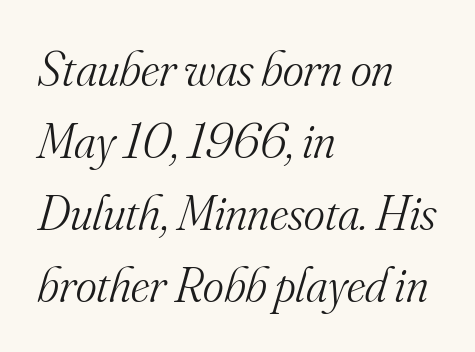
Normally led — the rows are evenly, conventionally spaced. What stands out about the letter spacing? Nothing — it is the standard amount. Compared with ordinary roman type, these characters are visibly tilted. Heaviness? Minimal to ordinary, like unemphasized prose. Classification — serif. Proportional: the letters do not fall into vertical columns.
